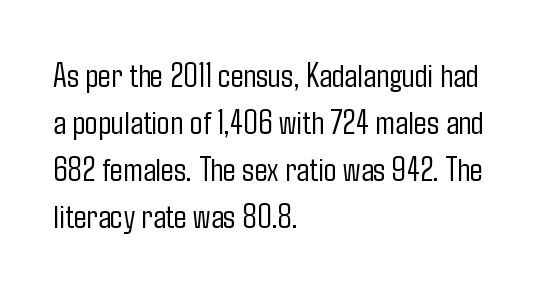
{"serif": "no", "italic": "no", "bold": "no", "weight": "light", "width": "condensed", "stroke_contrast": "low", "x_height": "medium", "monospaced": "no", "underline": "no", "align": "left", "line_spacing": "normal", "line_spacing_ratio": 1.38, "letter_spacing": "normal", "letter_spacing_em": 0.0, "glyph_px": 34}
